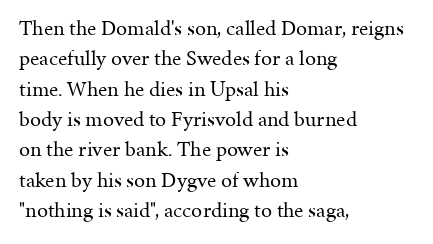
A quiet, ordinary-to-light weight characterises the typeface. The text block is weighted toward the left margin, trailing off unevenly rightward. This rendering leaves character spacing at its baseline value. Characters remain perfectly vertical along every line. The strip under each line holds only bare page.
